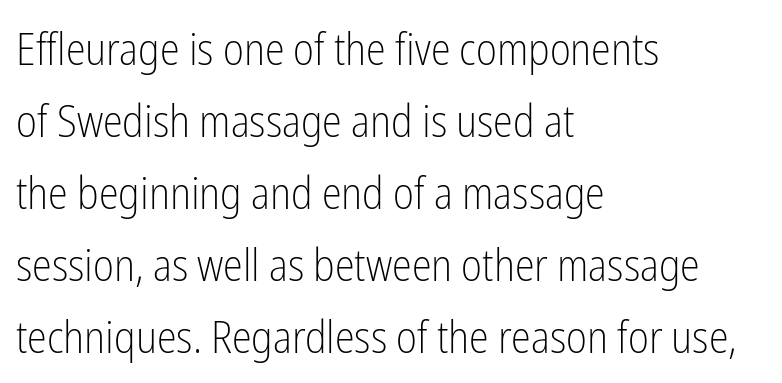
The image shows 45 px light, condensed sans-serif type, upright; set left-aligned, normal line spacing (1.6x), normal letter spacing, not underlined; low stroke contrast and a medium x-height.
